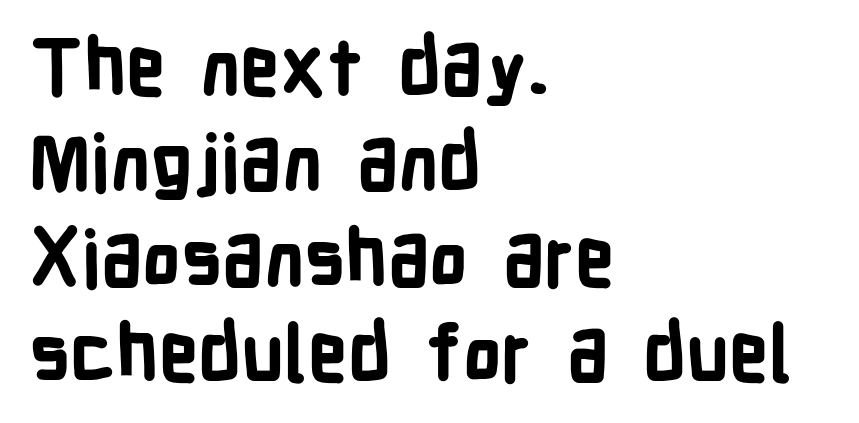
{"serif": "no", "italic": "no", "bold": "yes", "weight": "bold", "width": "condensed", "stroke_contrast": "low", "x_height": "medium", "monospaced": "no", "underline": "no", "align": "left", "line_spacing_ratio": 1.24, "letter_spacing": "normal", "letter_spacing_em": 0.0, "glyph_px": 77}
